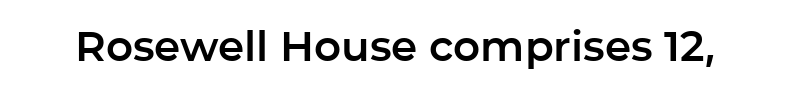
The image shows 42 px sans-serif type, upright; set normal letter spacing, not underlined; low stroke contrast and a medium x-height.
